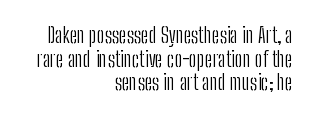
Line ends are locked; line starts wander. Letter spacing: default. Notice how descenders almost collide with the ascenders below — that's tight leading. The font's upright variant was chosen for this text. Any mark beneath the type? The region is blank.
